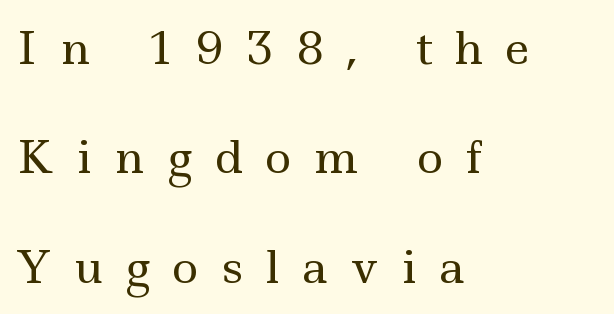
Does the lettering tilt? It doesn't — this is upright. The specimen omits any rule beneath the text block's lines. What stands out about the letter spacing? Its width — letters are far apart. Do the characters align in a grid? No, the font is proportional.
